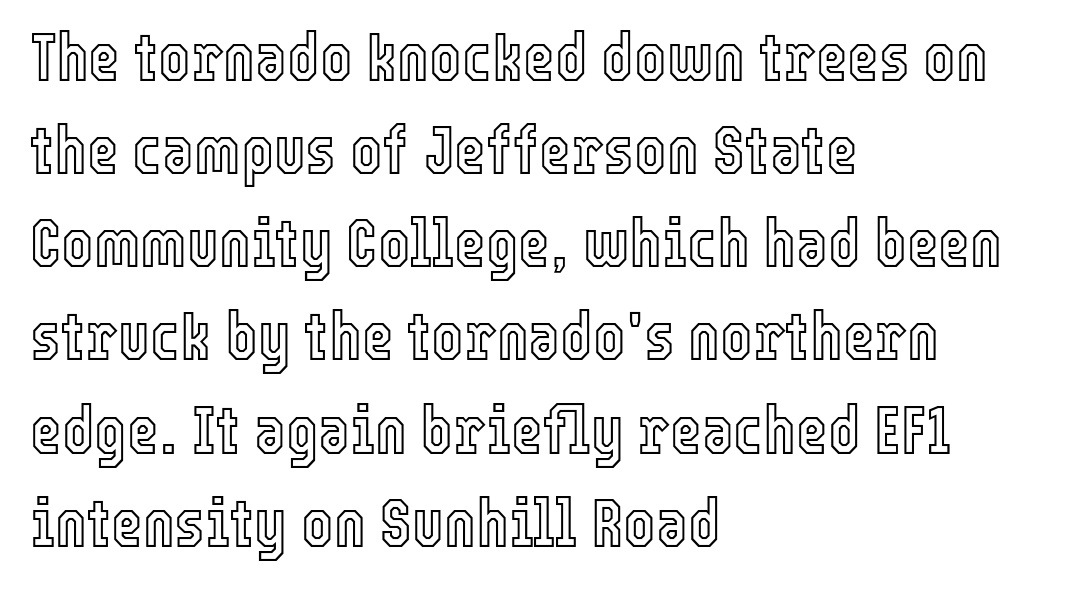
The image shows 68 px condensed type, upright; set left-aligned, normal line spacing (1.37x), normal letter spacing, not underlined; a medium x-height.
